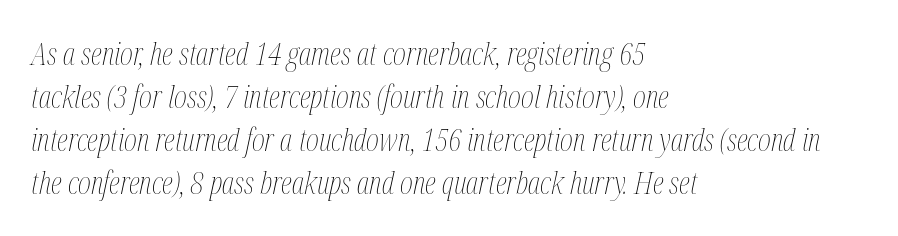
Q: Is the text bold? A: No.
Q: Is the text italic (slanted)? A: Yes, it leans right by about 12 degrees.
Q: Is the text underlined? A: No.
Q: How is the paragraph aligned? A: Left-aligned.
Q: Is the spacing between letters normal or unusually wide? A: Normal.
Q: Is the spacing between lines tight, normal or loose? A: Normal.
Q: Width (condensed, normal, or wide)? A: Condensed.
Q: Stroke contrast? A: Medium.
Q: x-height? A: Medium.
Q: Monospaced? A: No.
